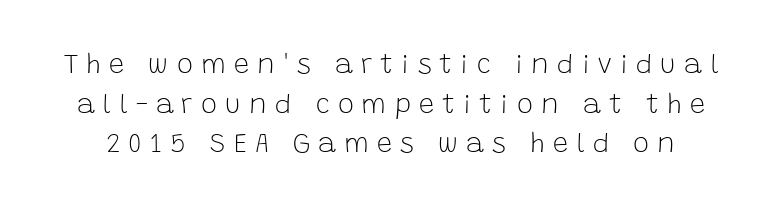
The type is letterspaced generously, with wide tracking. Glance below the letters and you will spot only blank space. The leading is moderate, giving the passage an even texture. Stroke mass is kept to a normal reading level or below. Posture: upright roman.
